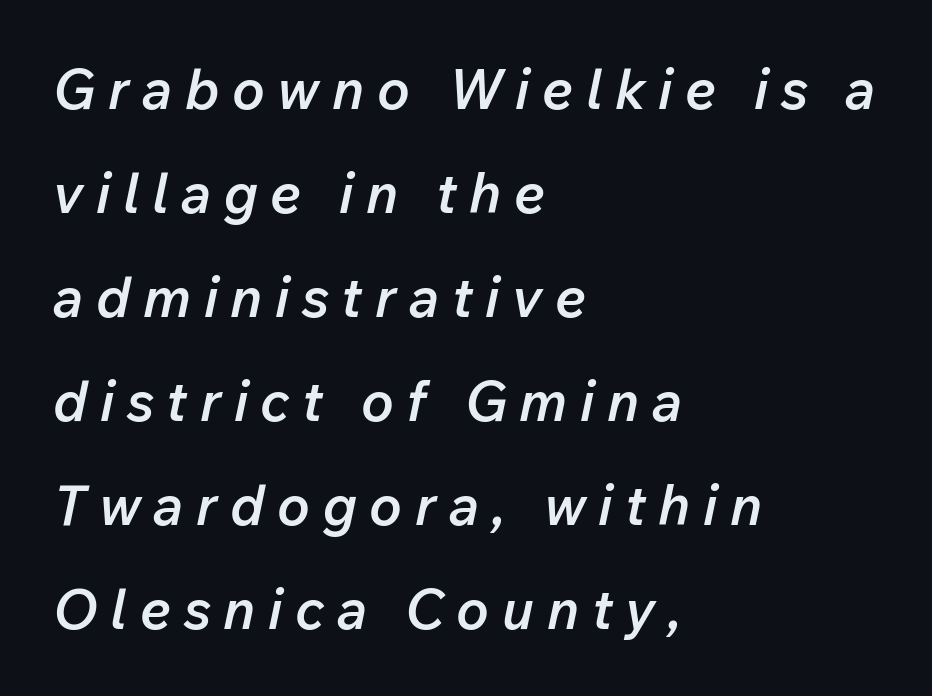
The image shows 55 px semibold type, italic (leaning right); set left-aligned, line spacing 1.89x, unusually wide letter spacing (+0.23 em), not underlined; low stroke contrast and a medium x-height.
